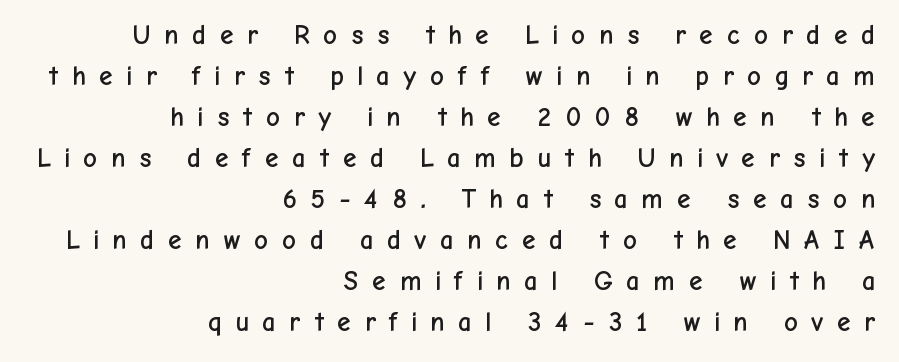
Unmarked baselines from the first word to the last. Leftover space on each line is placed entirely before the opening word. Is there any slant? The stems are plumb. This block has exactly the height ordinary leading produces. Inter-character spacing is expanded well beyond the font's built-in metrics.
